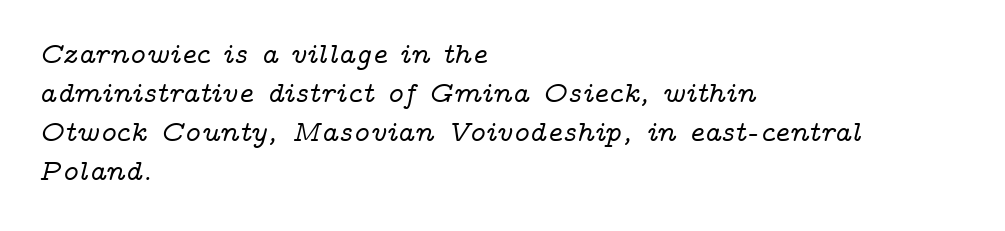
{"serif": "yes", "italic": "yes", "lean": "right", "slant_degrees": 14, "width": "wide", "stroke_contrast": "low", "x_height": "medium", "monospaced": "no", "underline": "no", "align": "left", "line_spacing": "normal", "line_spacing_ratio": 1.35, "letter_spacing": "normal", "letter_spacing_em": 0.0, "glyph_px": 29}
